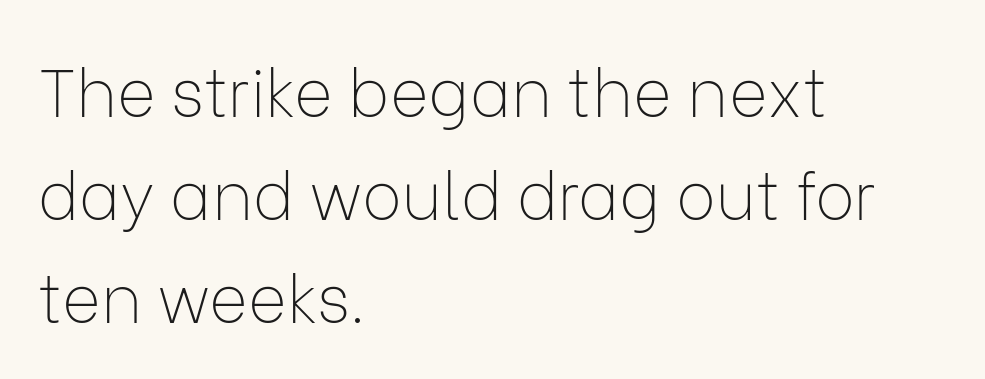
Q: Is the text bold? A: No.
Q: Is the text italic (slanted)? A: No, it is upright.
Q: Is the typeface a serif or a sans-serif typeface? A: Sans-serif.
Q: Is the text underlined? A: No.
Q: How is the paragraph aligned? A: Left-aligned.
Q: Is the spacing between letters normal or unusually wide? A: Normal.
Q: Is the spacing between lines tight, normal or loose? A: Normal.
Q: Width (condensed, normal, or wide)? A: Normal.
Q: Stroke contrast? A: Low.
Q: x-height? A: Medium.
Q: Monospaced? A: No.
